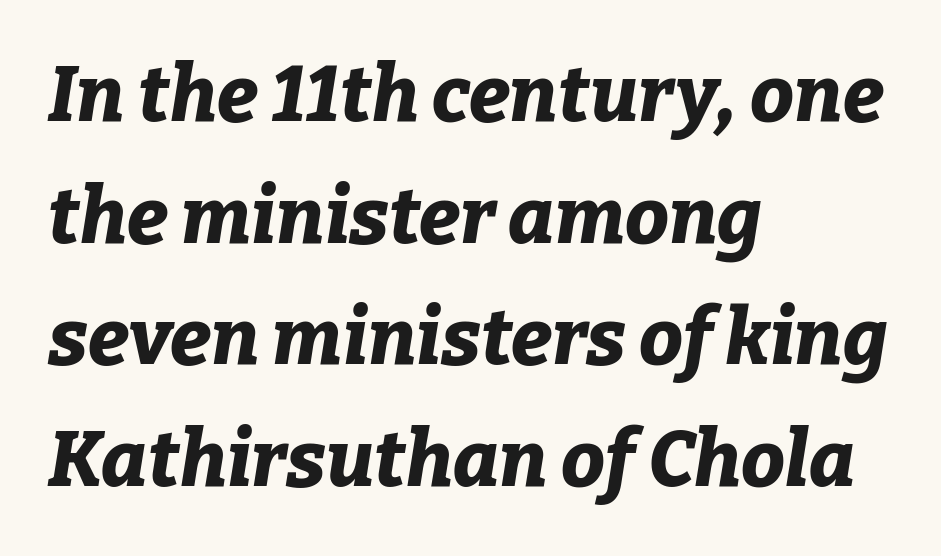
The image shows 78 px bold type, italic (leaning right); set left-aligned, normal line spacing (1.56x), normal letter spacing, not underlined; low stroke contrast and a medium x-height.
